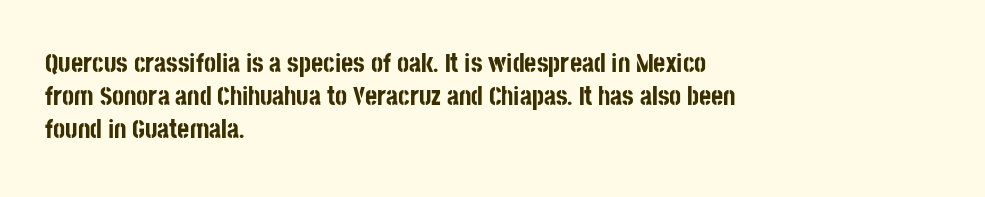
The image shows 26 px bold type, upright; set left-aligned, normal line spacing (1.27x), normal letter spacing, not underlined.
